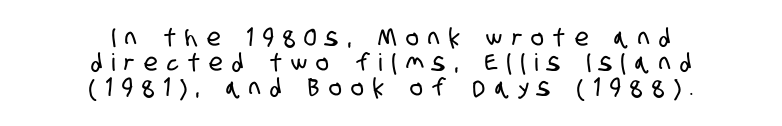
Q: Is the text underlined? A: No.
Q: How is the paragraph aligned? A: Centered.
Q: Is the spacing between letters normal or unusually wide? A: Unusually wide.
Q: Is the spacing between lines tight, normal or loose? A: Tight.
